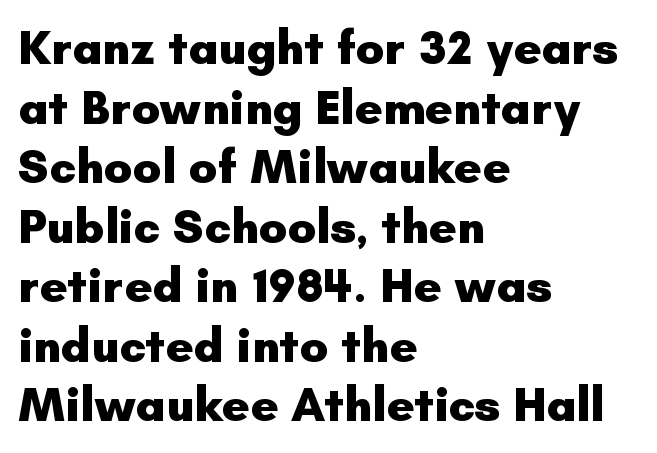
The image shows 48 px heavy sans-serif type, upright; set left-aligned, line spacing 1.24x, normal letter spacing, not underlined; low stroke contrast and a small x-height.
